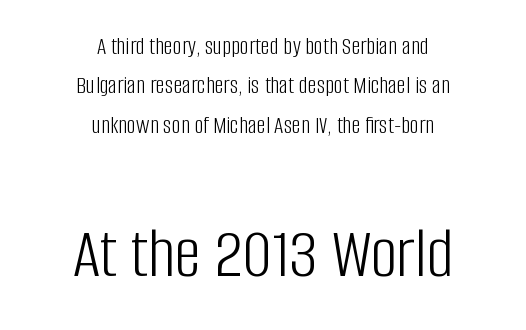
The image shows 74 px light, condensed sans-serif type, upright; set centered, normal line spacing (1.58x), normal letter spacing, not underlined; the second (bottom) block is 2.96x larger; low stroke contrast and a large x-height.
